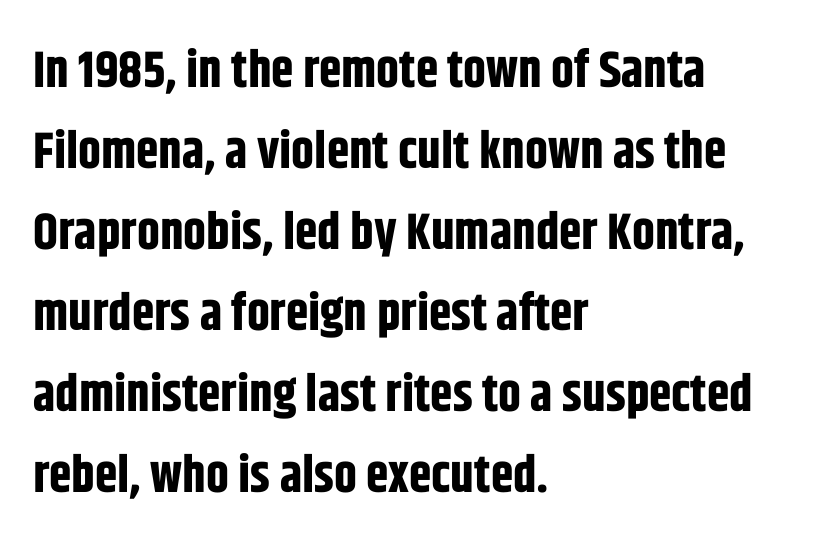
These lines are rendered in a variable-pitch font. Plenty of ink on the page — the face is bold. These lines are set flush left with a ragged right edge. Nothing unusual about the tracking: characters are spaced as the font intends. The designer left line spacing at the default. A bare baseline throughout the passage.
